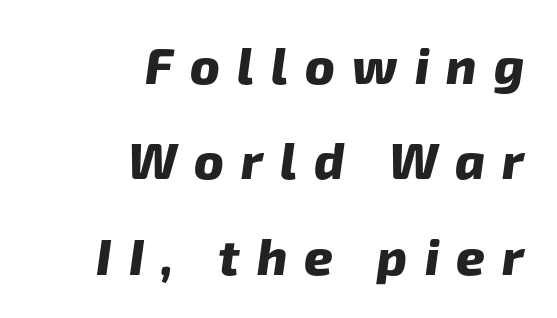
{"serif": "no", "bold": "yes", "weight": "heavy", "width": "normal", "stroke_contrast": "low", "x_height": "medium", "monospaced": "no", "underline": "no", "align": "right", "line_spacing": "loose", "line_spacing_ratio": 1.91, "letter_spacing": "wide", "letter_spacing_em": 0.34, "glyph_px": 50}
